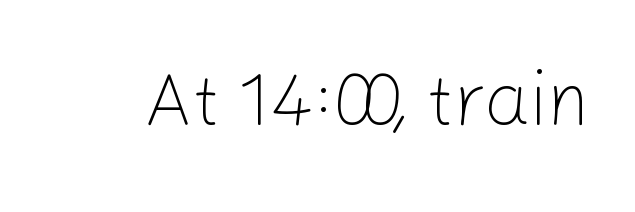
Q: Is the text bold? A: No.
Q: Is the text italic (slanted)? A: No, it is upright.
Q: Is the typeface a serif or a sans-serif typeface? A: Sans-serif.
Q: Is the text underlined? A: No.
Q: Is the spacing between letters normal or unusually wide? A: Normal.
Q: Width (condensed, normal, or wide)? A: Normal.
Q: Stroke contrast? A: Low.
Q: x-height? A: Medium.
Q: Monospaced? A: No.
